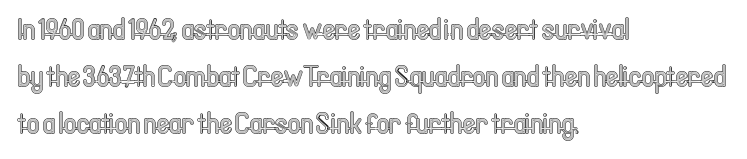
Q: Is the text italic (slanted)? A: No, it is upright.
Q: Is the text underlined? A: No.
Q: How is the paragraph aligned? A: Left-aligned.
Q: Is the spacing between letters normal or unusually wide? A: Normal.
Q: Is the spacing between lines tight, normal or loose? A: Normal.
Q: Width (condensed, normal, or wide)? A: Condensed.
Q: x-height? A: Medium.
Q: Monospaced? A: No.
